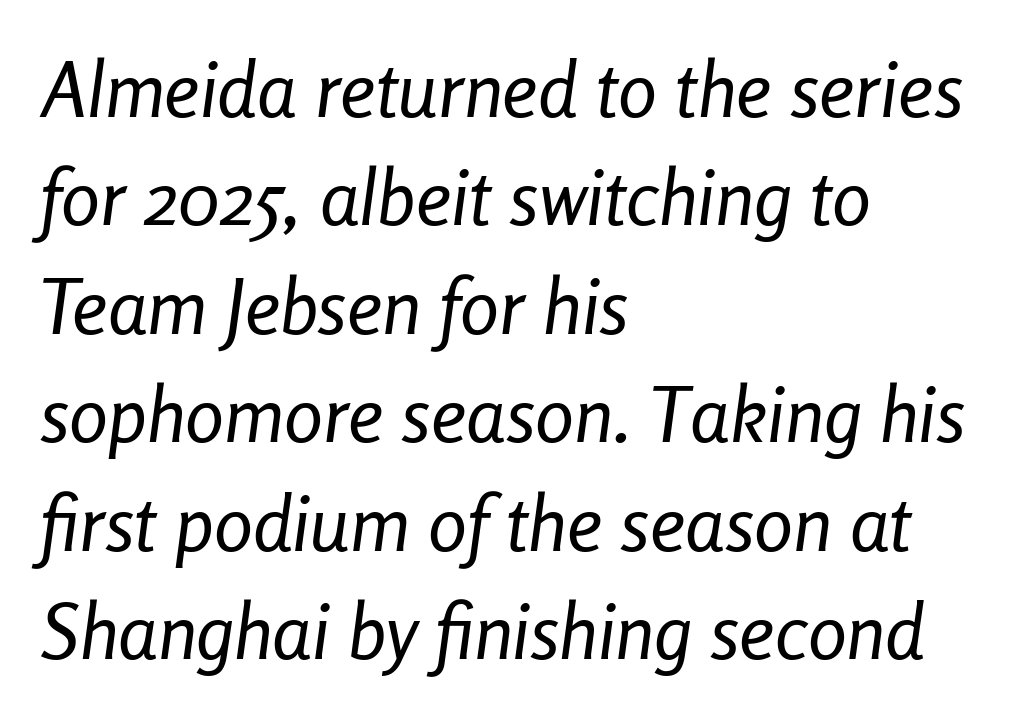
The image shows 78 px regular-weight, condensed type, italic (leaning right); set left-aligned, normal line spacing (1.39x), normal letter spacing, not underlined; low stroke contrast and a medium x-height.
